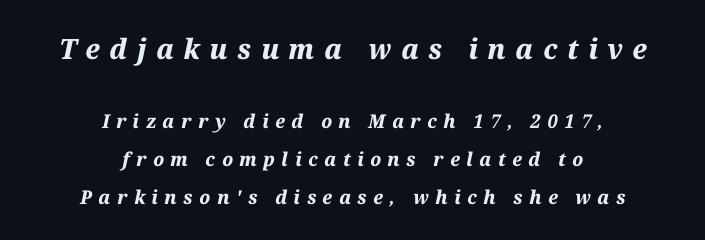
Q: Is the text bold? A: Yes.
Q: Is the text italic (slanted)? A: Yes, it leans right by about 12 degrees.
Q: Is the text underlined? A: No.
Q: How is the paragraph aligned? A: Centered.
Q: Is the spacing between letters normal or unusually wide? A: Unusually wide.
Q: Is the spacing between lines tight, normal or loose? A: Loose.
Q: Which block of text is set in a larger size, the first (top) or the second (bottom)? A: The first (top) one.
Q: Width (condensed, normal, or wide)? A: Normal.
Q: Stroke contrast? A: Medium.
Q: x-height? A: Medium.
Q: Monospaced? A: No.
